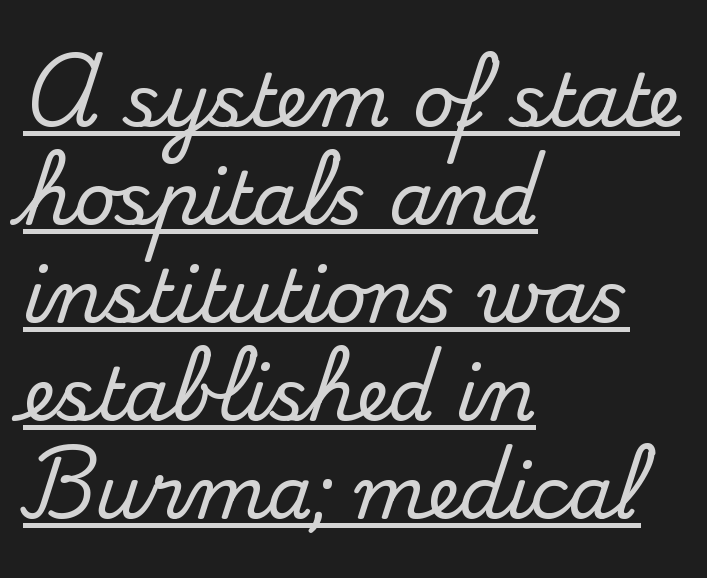
The passage shown is typed in a proportional face where columns would drift. Does the leading feel generous? No, just average. The rendering uses the underline text-decoration. Typeset ragged right — the left edge is the straight one.
